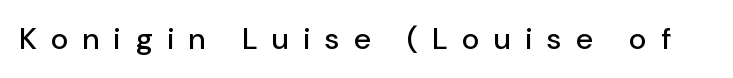
{"serif": "no", "italic": "no", "width": "normal", "stroke_contrast": "low", "x_height": "medium", "monospaced": "no", "underline": "no", "letter_spacing": "wide", "letter_spacing_em": 0.5, "glyph_px": 30}
